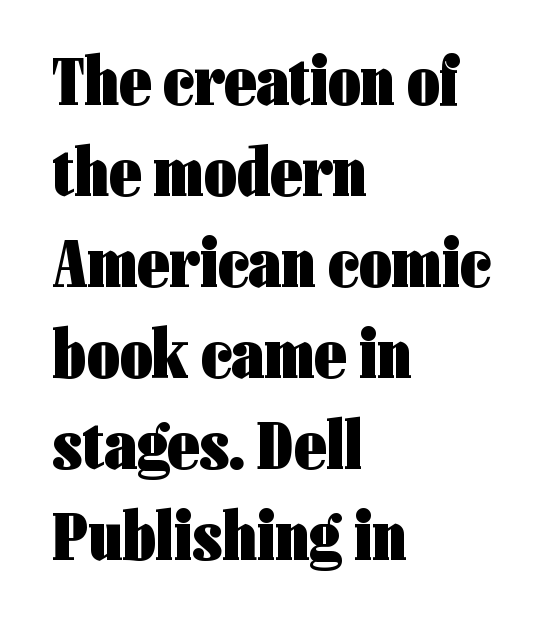
{"serif": "no", "italic": "no", "bold": "yes", "weight": "heavy", "width": "condensed", "stroke_contrast": "low", "x_height": "medium", "monospaced": "no", "underline": "no", "align": "left", "line_spacing": "normal", "line_spacing_ratio": 1.3, "letter_spacing": "normal", "letter_spacing_em": 0.0, "glyph_px": 70}
